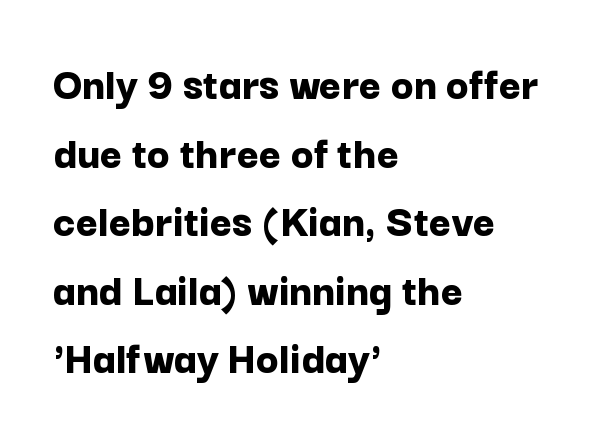
The image shows 47 px bold sans-serif type, upright; set left-aligned, normal line spacing (1.46x), normal letter spacing, not underlined; low stroke contrast and a medium x-height.
